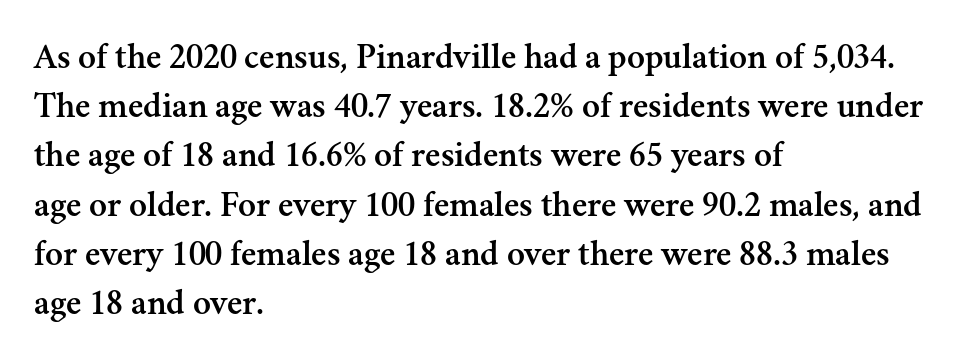
Q: Is the text italic (slanted)? A: No, it is upright.
Q: Is the typeface a serif or a sans-serif typeface? A: Serif.
Q: Is the text underlined? A: No.
Q: How is the paragraph aligned? A: Left-aligned.
Q: Is the spacing between letters normal or unusually wide? A: Normal.
Q: Is the spacing between lines tight, normal or loose? A: Normal.
Q: Width (condensed, normal, or wide)? A: Normal.
Q: Stroke contrast? A: Medium.
Q: x-height? A: Small.
Q: Monospaced? A: No.
